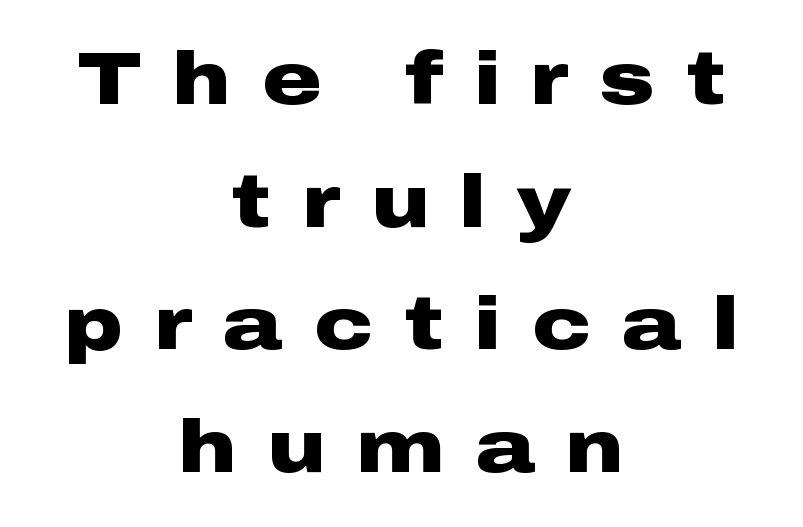
This sample uses expanded letter spacing, leaving extra air between glyphs. Font category for this specimen: sans-serif. Do the letters lean? They stand straight. Type without underlining. Notice how thick the strokes are: this is what a full bold looks like.
